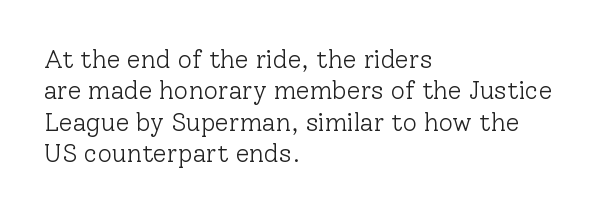
No letter is thick-stroked: the sample isn't bold. This is roman type, the default non-slanted kind. One glance says typical: line gaps are just what's usual. Plain, unruled lines of type. This sample is left-justified, so line endings fall wherever the words run out.
